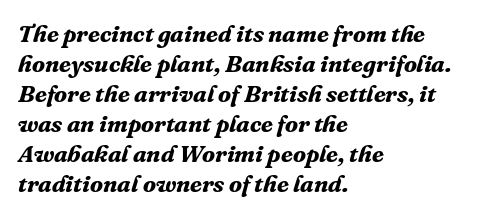
Leading matches the norm, producing a regular column. The text block is weighted toward the left margin, trailing off unevenly rightward. This sample uses an oblique cut, with every glyph tilted off the vertical. The horizontal fit of the characters is conventional and even. I'd describe the lettering as bold — thick and assertive. The glyphs are unaccompanied by any horizontal stroke below them.
